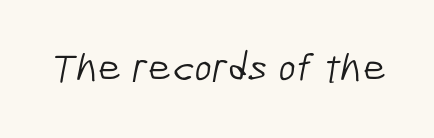
{"serif": "no", "bold": "no", "weight": "light", "width": "condensed", "stroke_contrast": "low", "x_height": "medium", "monospaced": "no", "underline": "no", "letter_spacing": "normal", "letter_spacing_em": 0.0, "glyph_px": 41}
